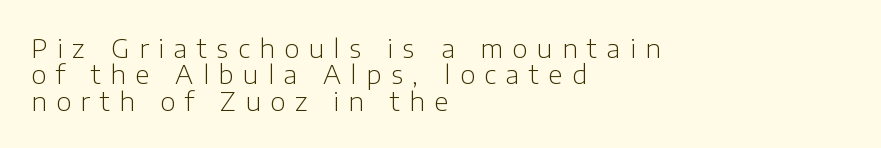
Q: Is the text bold? A: No.
Q: Is the text italic (slanted)? A: No, it is upright.
Q: Is the text underlined? A: No.
Q: How is the paragraph aligned? A: Left-aligned.
Q: Is the spacing between letters normal or unusually wide? A: Unusually wide.
Q: Is the spacing between lines tight, normal or loose? A: Tight.
